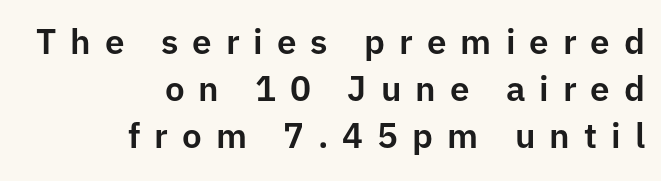
Q: Is the text italic (slanted)? A: No, it is upright.
Q: Is the typeface a serif or a sans-serif typeface? A: Sans-serif.
Q: Is the text underlined? A: No.
Q: How is the paragraph aligned? A: Right-aligned.
Q: Is the spacing between letters normal or unusually wide? A: Unusually wide.
Q: Is the spacing between lines tight, normal or loose? A: Normal.
Q: Width (condensed, normal, or wide)? A: Normal.
Q: Stroke contrast? A: Low.
Q: x-height? A: Medium.
Q: Monospaced? A: No.
